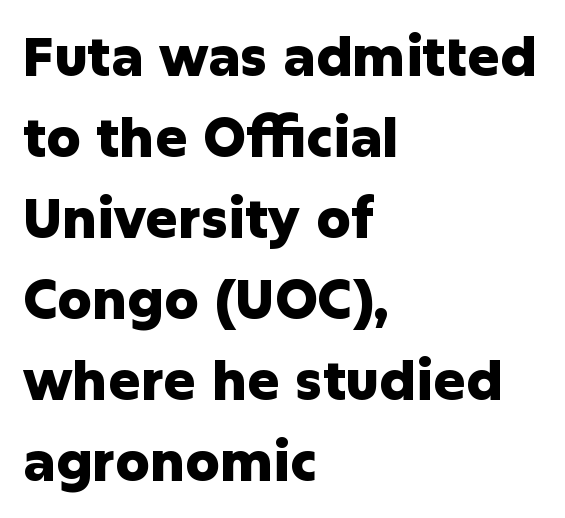
Q: Is the text bold? A: Yes.
Q: Is the text italic (slanted)? A: No, it is upright.
Q: Is the typeface a serif or a sans-serif typeface? A: Sans-serif.
Q: Is the text underlined? A: No.
Q: How is the paragraph aligned? A: Left-aligned.
Q: Is the spacing between letters normal or unusually wide? A: Normal.
Q: Is the spacing between lines tight, normal or loose? A: Normal.
Q: Width (condensed, normal, or wide)? A: Normal.
Q: Stroke contrast? A: Low.
Q: x-height? A: Medium.
Q: Monospaced? A: No.
